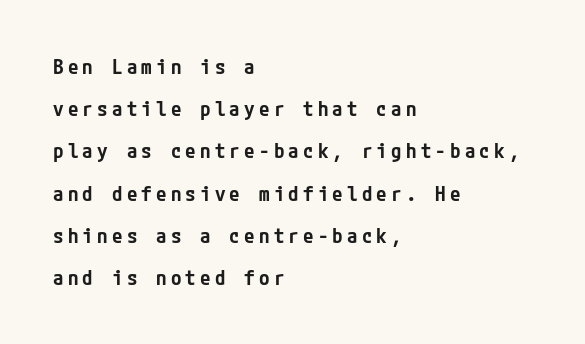
Interline gaps are noticeably wide in this sample. No word sits above an underline. Upright lettering throughout. Strokes here are thickened, but only to semibold level.
